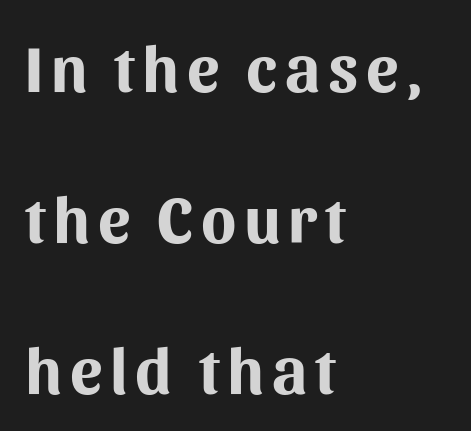
The image shows 65 px bold sans-serif type, upright; set left-aligned, loose line spacing (2.32x), not underlined; medium stroke contrast and a medium x-height.
